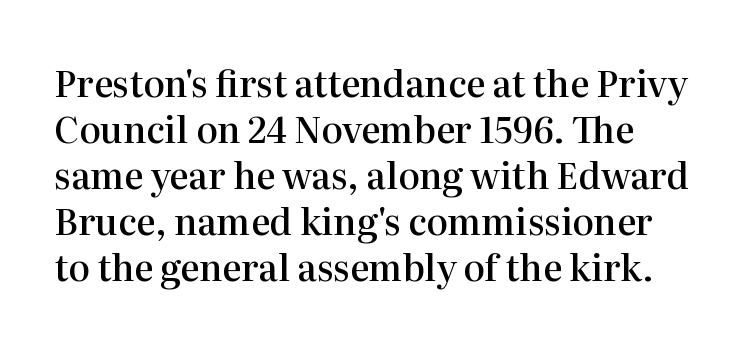
{"serif": "yes", "italic": "no", "bold": "semi", "weight": "semibold", "width": "normal", "stroke_contrast": "high", "x_height": "medium", "monospaced": "no", "underline": "no", "line_spacing": "normal", "line_spacing_ratio": 1.28, "letter_spacing": "normal", "letter_spacing_em": 0.0, "glyph_px": 36}
